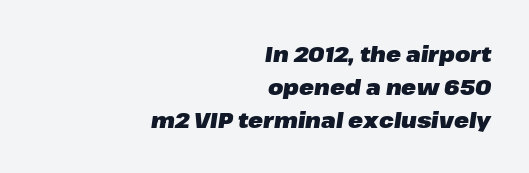
Plain, unruled lines of type. Nothing unusual about the tracking: characters are spaced as the font intends. If you measured baseline to baseline, you'd find a middling distance. The lines in this sample share a right terminus and differ only in where they begin. Quick note: italic. Chunky letters — that's bold for sure.
